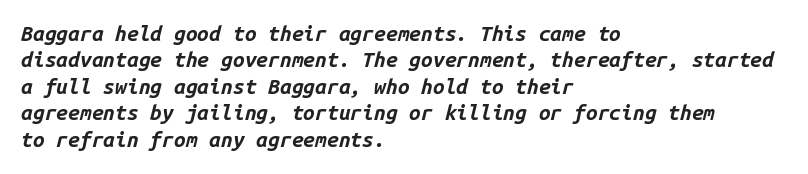
The image shows 21 px bold type, italic (leaning right); set left-aligned, normal line spacing (1.26x), normal letter spacing, not underlined.
